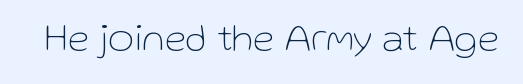
Q: Is the text bold? A: No.
Q: Is the text italic (slanted)? A: No, it is upright.
Q: Is the typeface a serif or a sans-serif typeface? A: Sans-serif.
Q: Is the text underlined? A: No.
Q: Is the spacing between letters normal or unusually wide? A: Normal.
Q: Width (condensed, normal, or wide)? A: Normal.
Q: Stroke contrast? A: Low.
Q: x-height? A: Medium.
Q: Monospaced? A: No.
